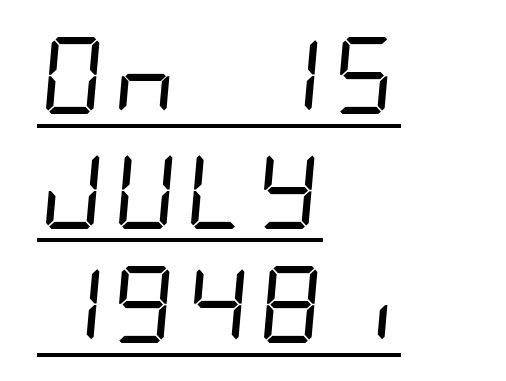
The image shows 77 px regular-weight, condensed sans-serif type; set left-aligned, normal line spacing (1.49x), normal letter spacing, underlined; low stroke contrast and a large x-height.
